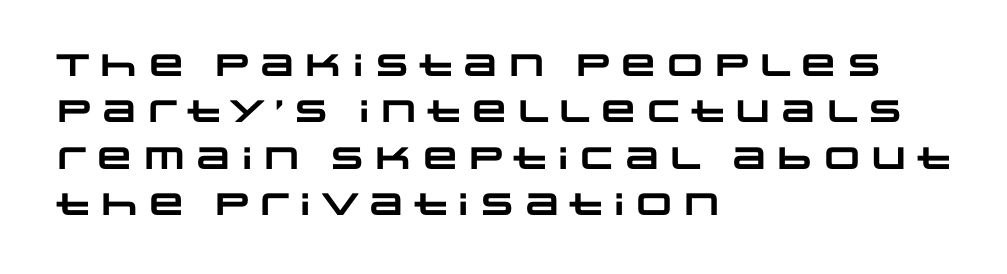
Q: Is the text bold? A: Yes.
Q: Is the typeface a serif or a sans-serif typeface? A: Sans-serif.
Q: Is the text underlined? A: No.
Q: How is the paragraph aligned? A: Left-aligned.
Q: Is the spacing between letters normal or unusually wide? A: Normal.
Q: Is the spacing between lines tight, normal or loose? A: Normal.
Q: Width (condensed, normal, or wide)? A: Wide.
Q: Stroke contrast? A: Low.
Q: x-height? A: Large.
Q: Monospaced? A: No.
